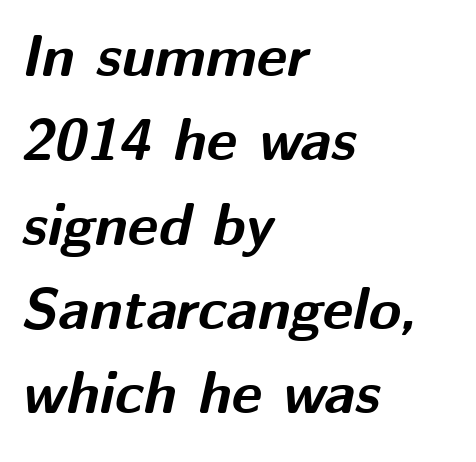
{"italic": "yes", "lean": "right", "slant_degrees": 12, "bold": "yes", "weight": "bold", "width": "normal", "stroke_contrast": "medium", "x_height": "medium", "monospaced": "no", "underline": "no", "align": "left", "line_spacing": "normal", "line_spacing_ratio": 1.43, "letter_spacing": "normal", "letter_spacing_em": 0.0, "glyph_px": 59}
